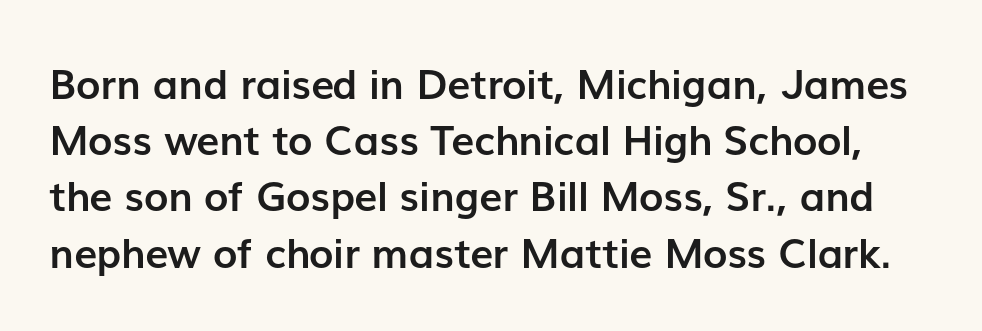
The image shows 41 px semibold sans-serif type, upright; set normal line spacing (1.37x), normal letter spacing, not underlined; low stroke contrast and a medium x-height.
